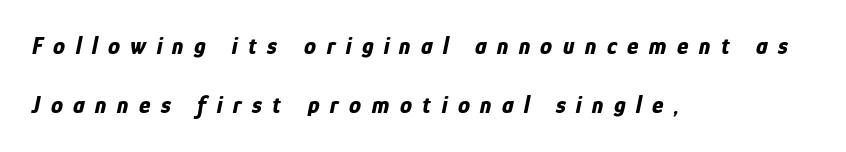
Q: Is the text bold? A: Yes.
Q: Is the text italic (slanted)? A: Yes, it leans right by about 12 degrees.
Q: Is the text underlined? A: No.
Q: How is the paragraph aligned? A: Left-aligned.
Q: Is the spacing between letters normal or unusually wide? A: Unusually wide.
Q: Is the spacing between lines tight, normal or loose? A: Loose.
